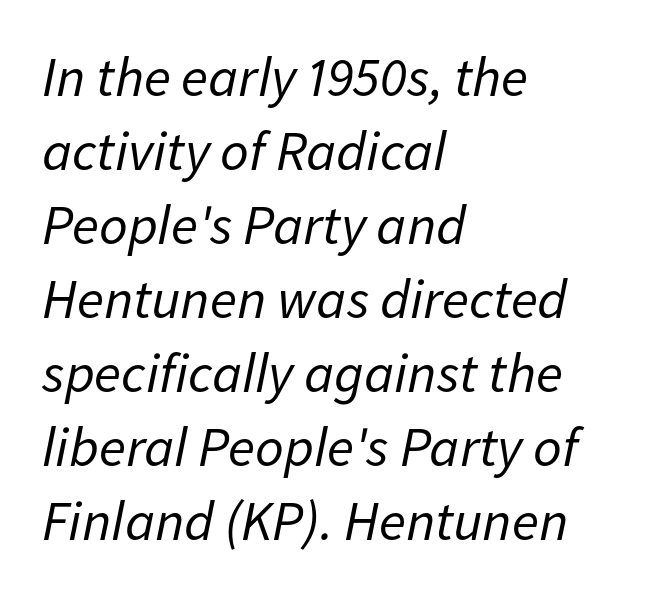
Q: Is the text bold? A: No.
Q: Is the text italic (slanted)? A: Yes, it leans right by about 11 degrees.
Q: Is the text underlined? A: No.
Q: How is the paragraph aligned? A: Left-aligned.
Q: Is the spacing between letters normal or unusually wide? A: Normal.
Q: Is the spacing between lines tight, normal or loose? A: Normal.
Q: Width (condensed, normal, or wide)? A: Normal.
Q: Stroke contrast? A: Low.
Q: x-height? A: Medium.
Q: Monospaced? A: No.
